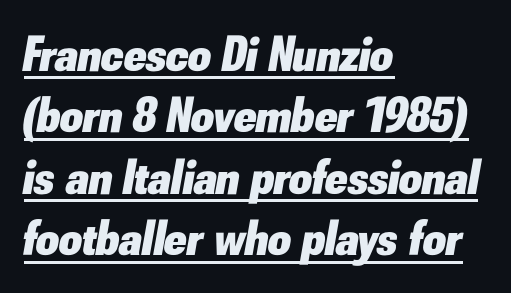
The image shows 50 px heavy type, italic (leaning right); set left-aligned, line spacing 1.23x, normal letter spacing, underlined; low stroke contrast and a small x-height.
